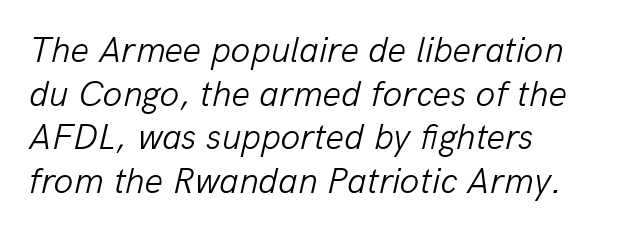
Nobody drew a line under any word here. The strokes carry an ordinary text weight at most. Style check: oblique. Is the letter spacing exaggerated? No — it looks like the ordinary default.
